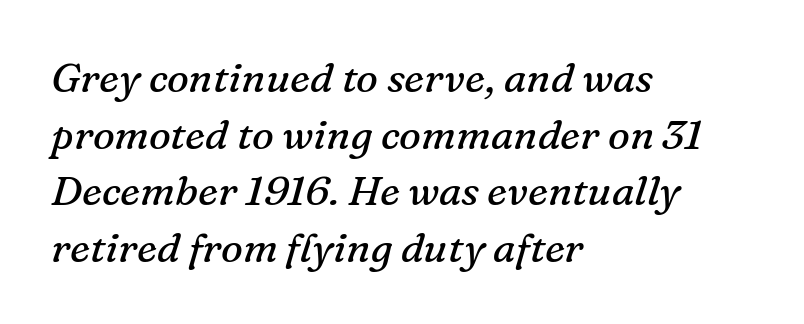
The image shows 41 px regular-weight serif type, italic (leaning right); set left-aligned, normal line spacing (1.38x), normal letter spacing, not underlined; medium stroke contrast and a medium x-height.
